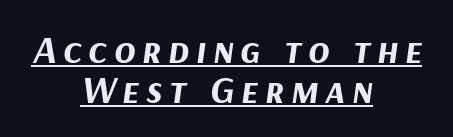
Interline gaps are noticeably narrow in this sample. One-word summary of the alignment: center. The passage shown leans; its letterforms are oblique. Each line of the rendering has a horizontal stroke beneath the glyphs. Each glyph is drawn with heavy, bold strokes.
